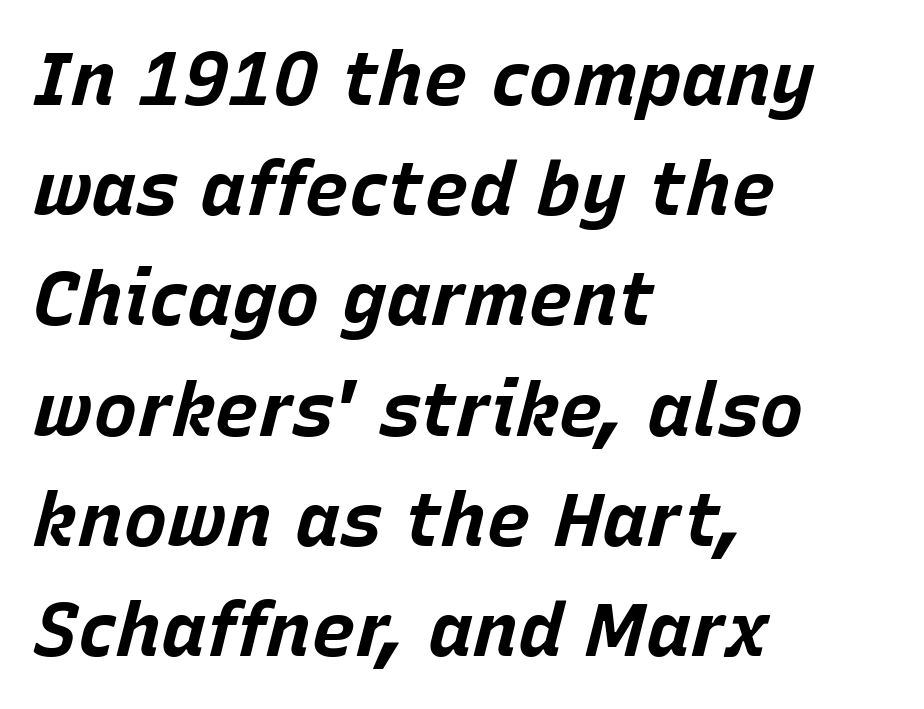
The image shows 75 px bold type, italic (leaning right); set left-aligned, normal line spacing (1.47x), normal letter spacing, not underlined; low stroke contrast and a large x-height.
